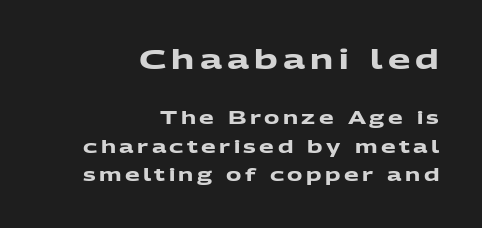
Q: Is the text bold? A: Yes.
Q: Is the text underlined? A: No.
Q: How is the paragraph aligned? A: Right-aligned.
Q: Is the spacing between letters normal or unusually wide? A: Unusually wide.
Q: Is the spacing between lines tight, normal or loose? A: Normal.
Q: Which block of text is set in a larger size, the first (top) or the second (bottom)? A: The first (top) one.
